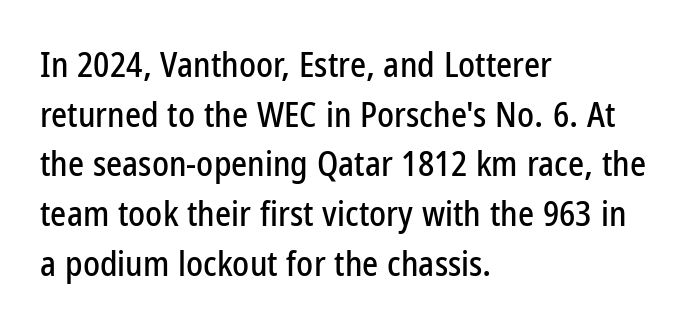
Tracking here is standard; glyphs follow each other at the usual distance. Anything drawn beneath the words? Only blank space. This sample uses a sans-serif face. The text block is weighted toward the left margin, trailing off unevenly rightward. Line spacing here is normal.
